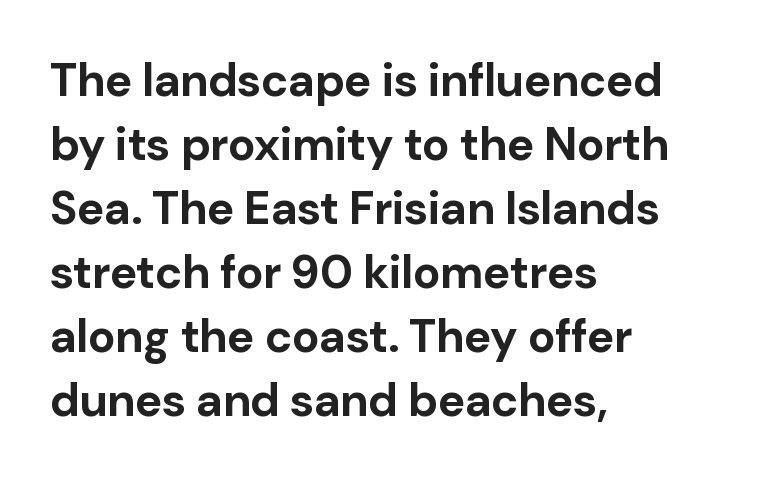
The image shows 46 px bold sans-serif type, upright; set left-aligned, normal line spacing (1.39x), normal letter spacing, not underlined; low stroke contrast and a medium x-height.
